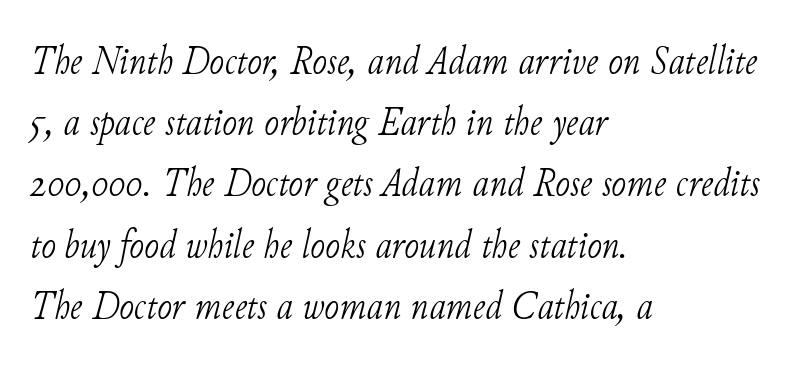
{"serif": "yes", "italic": "yes", "lean": "right", "slant_degrees": 11, "bold": "no", "weight": "light", "width": "normal", "stroke_contrast": "low", "x_height": "small", "monospaced": "no", "underline": "no", "align": "left", "line_spacing": "normal", "line_spacing_ratio": 1.53, "letter_spacing": "normal", "letter_spacing_em": 0.0, "glyph_px": 40}
